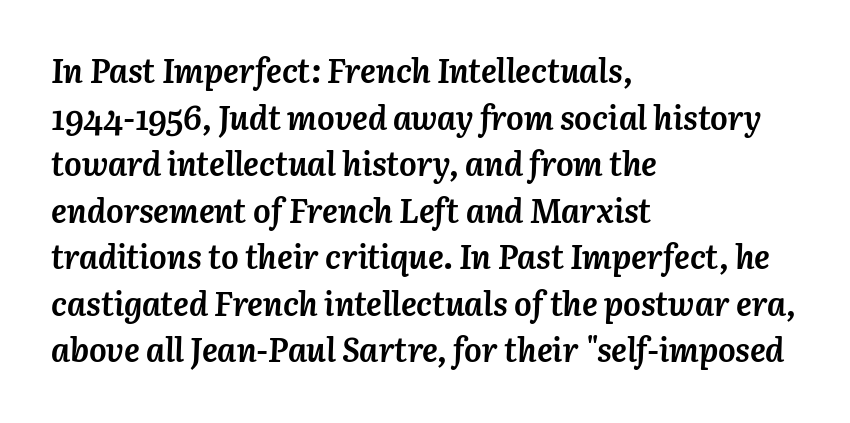
Notice how the passage keeps a crisp vertical edge on the left only. Character widths vary here, with narrow letters taking less room than wide ones. The glyphs look as if they've been sheared to an angle. Underlining? Definitely not there. Every letter is thick-stroked: bold, no question. Baseline-to-baseline distance is the conventional proportion of letter height.
